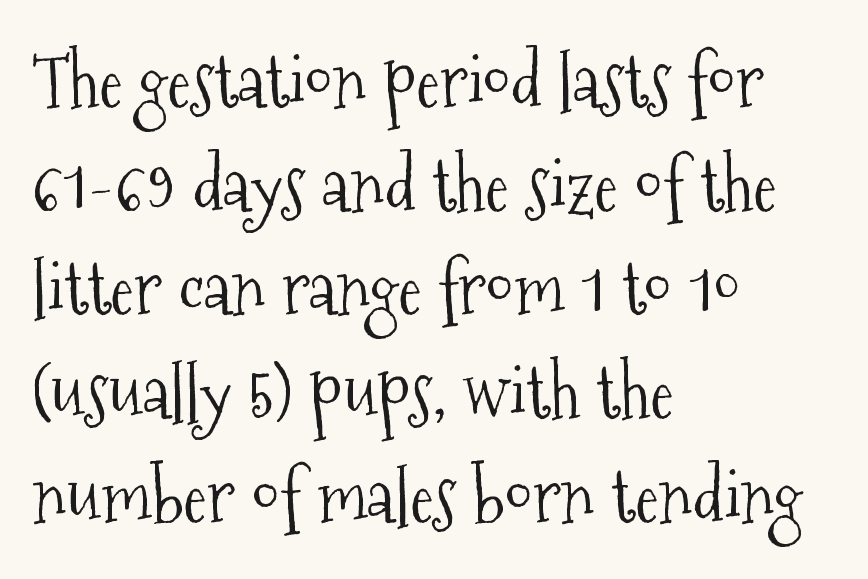
Q: Is the text bold? A: No.
Q: Is the text italic (slanted)? A: No, it is upright.
Q: Is the typeface a serif or a sans-serif typeface? A: Serif.
Q: Is the text underlined? A: No.
Q: How is the paragraph aligned? A: Left-aligned.
Q: Is the spacing between letters normal or unusually wide? A: Normal.
Q: Is the spacing between lines tight, normal or loose? A: Normal.
Q: Width (condensed, normal, or wide)? A: Condensed.
Q: Stroke contrast? A: Medium.
Q: x-height? A: Medium.
Q: Monospaced? A: No.
